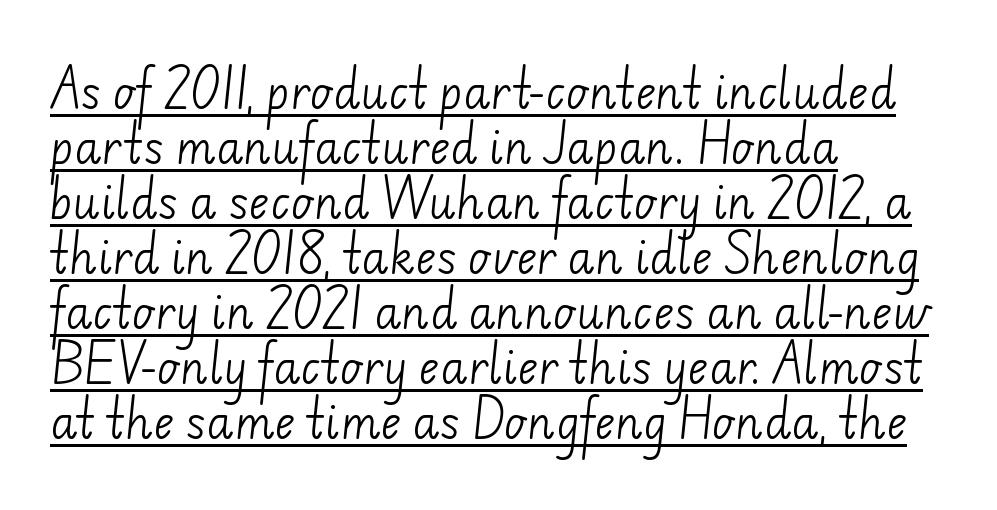
You could call the tracking neutral — neither tight nor loose. This sample has the flowing, uneven cadence of proportional lettering. The designer went with a sans here, leaving each stem footless. A baseline rule has been typeset under these characters. If you measured baseline to baseline, you'd find a middling distance. Is the stroke heavy? The answer is a plain regular-or-lighter.
